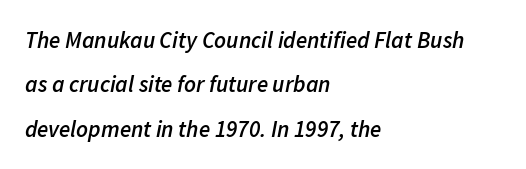
{"italic": "yes", "lean": "right", "slant_degrees": 11, "bold": "semi", "underline": "no", "align": "left", "line_spacing": "loose", "line_spacing_ratio": 1.93, "letter_spacing": "normal", "letter_spacing_em": 0.0, "glyph_px": 23}
